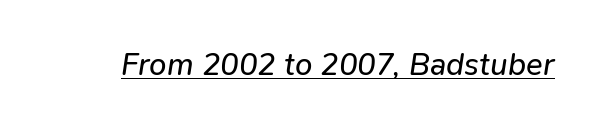
Q: Is the text bold? A: No.
Q: Is the text italic (slanted)? A: Yes, it leans right by about 9 degrees.
Q: Is the text underlined? A: Yes.
Q: Is the spacing between letters normal or unusually wide? A: Normal.
Q: Width (condensed, normal, or wide)? A: Normal.
Q: Stroke contrast? A: Low.
Q: x-height? A: Medium.
Q: Monospaced? A: No.
